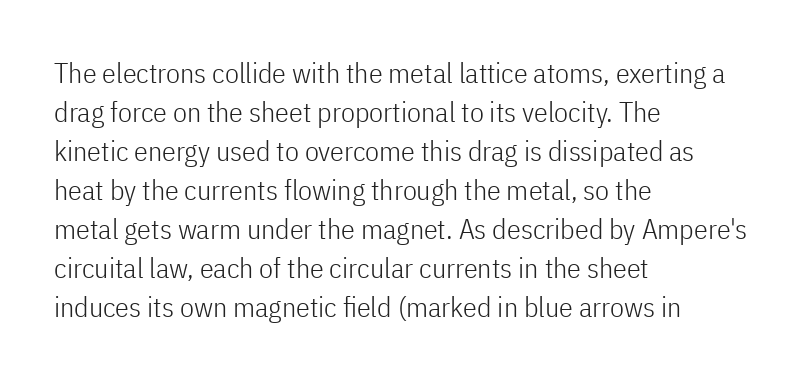
Students, note that the glyphs here touch the page at normal intervals. Proportional: the letters do not fall into vertical columns. These lines stack with their left ends in a neat column. Does the leading feel generous? No, just average. Every character sits straight up, as roman type does.
